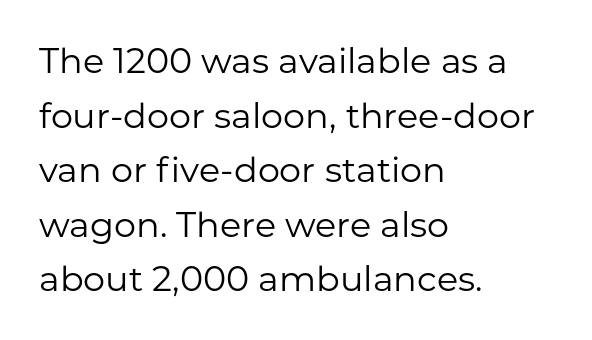
The image shows 35 px regular-weight sans-serif type, upright; set left-aligned, normal line spacing (1.56x), normal letter spacing, not underlined; low stroke contrast and a medium x-height.
